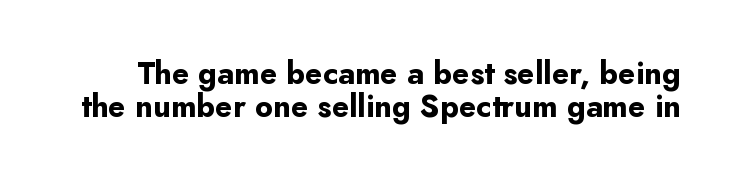
{"serif": "no", "italic": "no", "bold": "yes", "weight": "bold", "width": "normal", "stroke_contrast": "low", "x_height": "small", "monospaced": "no", "underline": "no", "line_spacing": "tight", "line_spacing_ratio": 1.06, "letter_spacing": "normal", "letter_spacing_em": 0.0, "glyph_px": 31}
